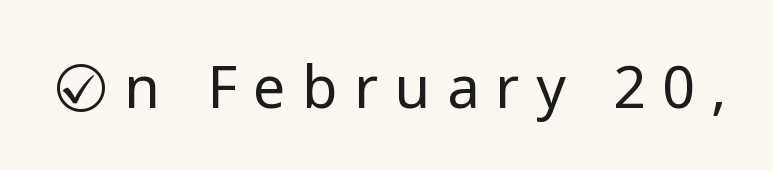
The image shows 58 px regular-weight sans-serif type, upright; set unusually wide letter spacing (+0.28 em), not underlined; low stroke contrast and a medium x-height.
